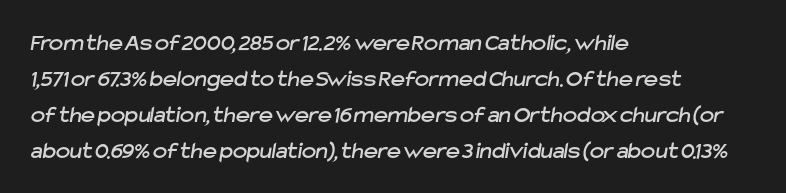
Q: Is the text underlined? A: No.
Q: How is the paragraph aligned? A: Left-aligned.
Q: Is the spacing between letters normal or unusually wide? A: Normal.
Q: Is the spacing between lines tight, normal or loose? A: Normal.
